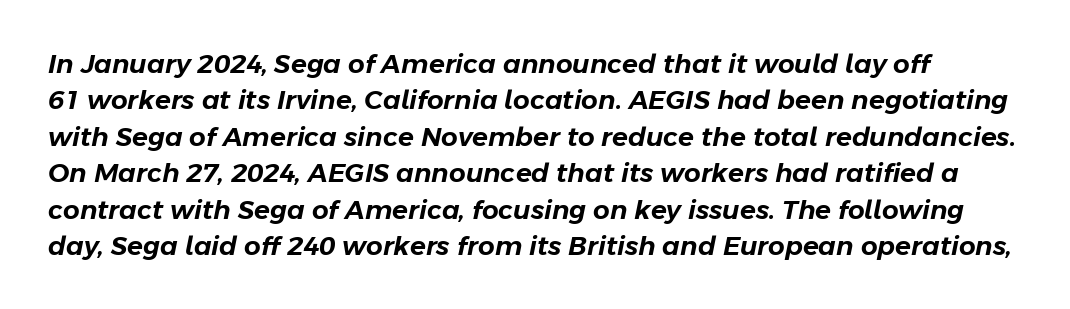
Q: Is the text italic (slanted)? A: Yes, it leans right by about 11 degrees.
Q: Is the text underlined? A: No.
Q: Is the spacing between letters normal or unusually wide? A: Normal.
Q: Is the spacing between lines tight, normal or loose? A: Normal.
